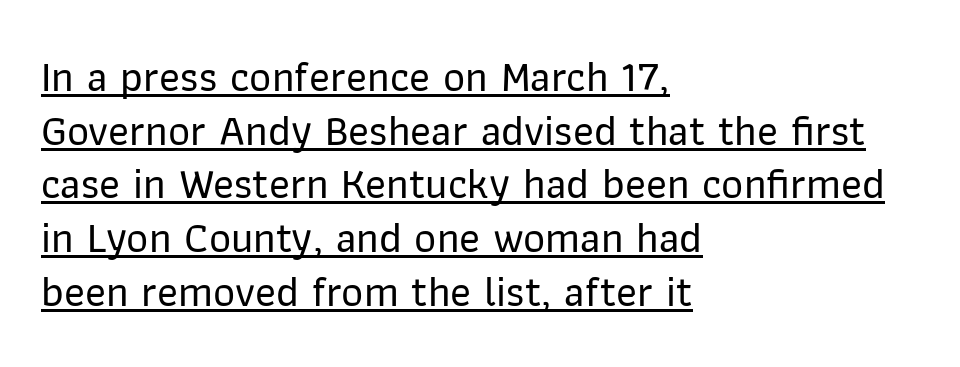
Q: Is the text italic (slanted)? A: No, it is upright.
Q: Is the typeface a serif or a sans-serif typeface? A: Sans-serif.
Q: Is the text underlined? A: Yes.
Q: How is the paragraph aligned? A: Left-aligned.
Q: Is the spacing between letters normal or unusually wide? A: Normal.
Q: Is the spacing between lines tight, normal or loose? A: Normal.
Q: Width (condensed, normal, or wide)? A: Normal.
Q: Stroke contrast? A: Low.
Q: x-height? A: Medium.
Q: Monospaced? A: No.
